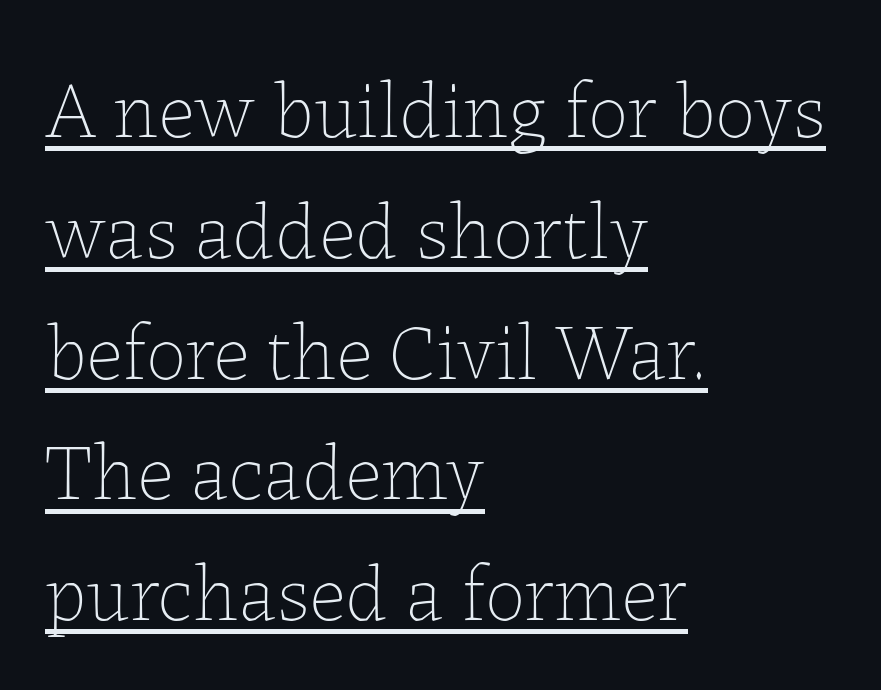
Q: Is the text bold? A: No.
Q: Is the text italic (slanted)? A: No, it is upright.
Q: Is the text underlined? A: Yes.
Q: How is the paragraph aligned? A: Left-aligned.
Q: Is the spacing between letters normal or unusually wide? A: Normal.
Q: Is the spacing between lines tight, normal or loose? A: Normal.
Q: Width (condensed, normal, or wide)? A: Normal.
Q: Stroke contrast? A: Low.
Q: x-height? A: Medium.
Q: Monospaced? A: No.
